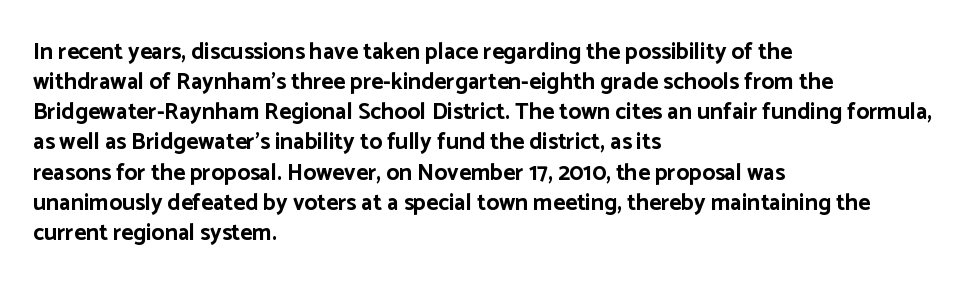
Q: Is the text bold? A: Yes.
Q: Is the text italic (slanted)? A: No, it is upright.
Q: Is the text underlined? A: No.
Q: How is the paragraph aligned? A: Left-aligned.
Q: Is the spacing between letters normal or unusually wide? A: Normal.
Q: Is the spacing between lines tight, normal or loose? A: Normal.
